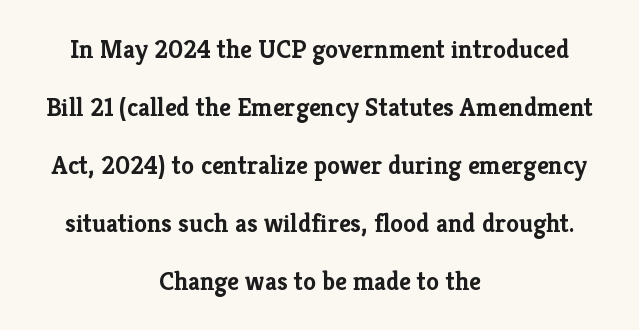
{"italic": "no", "bold": "yes", "underline": "no", "align": "center", "line_spacing": "loose", "line_spacing_ratio": 2.23, "letter_spacing": "normal", "letter_spacing_em": 0.0, "glyph_px": 26}
